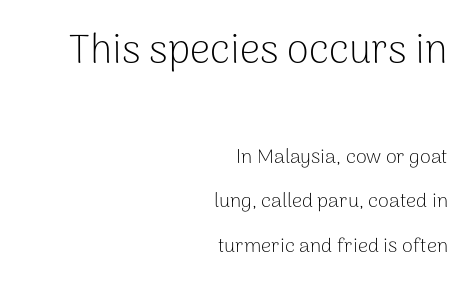
The letters in the upper block stand taller than those in the block below. The axis of the letterforms is exactly vertical. The text block is weighted toward the right margin, trailing off unevenly leftward. What's the leading like? Stretched, with rows far apart.
